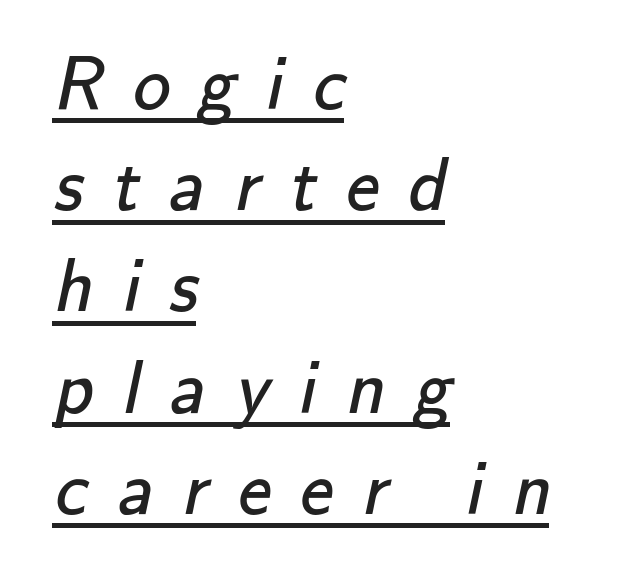
Q: Is the text bold? A: No.
Q: Is the typeface a serif or a sans-serif typeface? A: Sans-serif.
Q: Is the text underlined? A: Yes.
Q: How is the paragraph aligned? A: Left-aligned.
Q: Is the spacing between letters normal or unusually wide? A: Unusually wide.
Q: Is the spacing between lines tight, normal or loose? A: Normal.
Q: Width (condensed, normal, or wide)? A: Normal.
Q: Stroke contrast? A: Low.
Q: x-height? A: Small.
Q: Monospaced? A: No.
